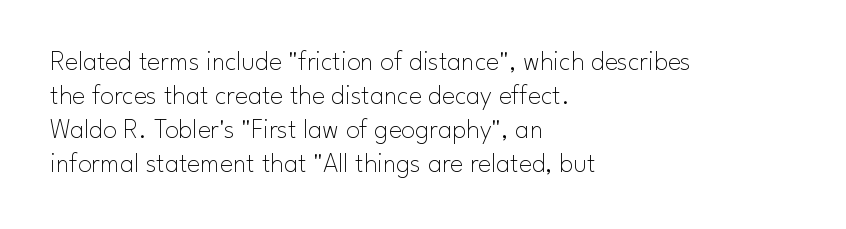
The image shows 28 px thin sans-serif type, upright; set left-aligned, line spacing 1.21x, normal letter spacing, not underlined; low stroke contrast and a small x-height.
